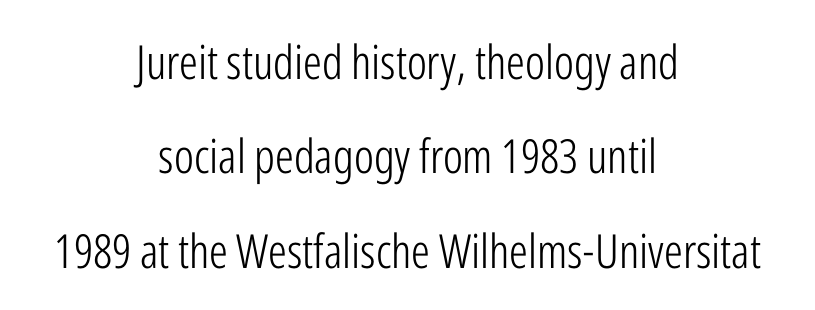
{"serif": "no", "italic": "no", "bold": "no", "weight": "light", "width": "condensed", "stroke_contrast": "low", "x_height": "medium", "monospaced": "no", "underline": "no", "align": "center", "line_spacing": "loose", "line_spacing_ratio": 2.01, "letter_spacing": "normal", "letter_spacing_em": 0.0, "glyph_px": 47}
